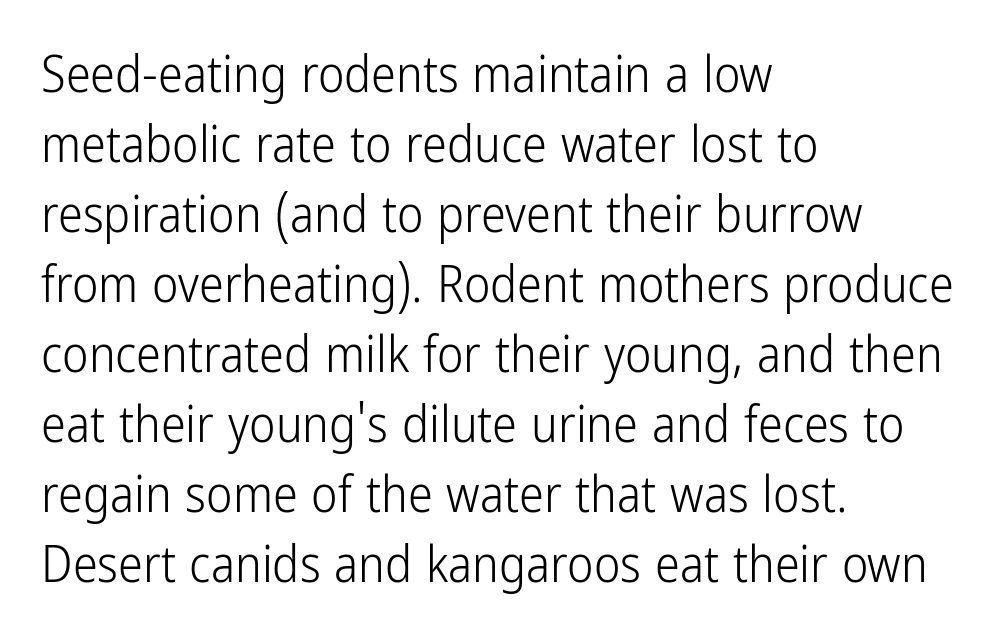
The image shows 50 px light, condensed sans-serif type, upright; set left-aligned, normal line spacing (1.4x), normal letter spacing, not underlined; low stroke contrast and a medium x-height.
